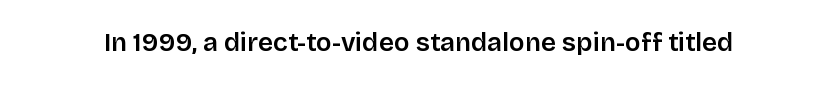
Ascenders rise straight up at ninety degrees. The typesetting leans somewhat heavy: a semibold. Observe the ordinary spacing: letters are neighbours, not strangers. Only glyphs here, with clear space below each row.
